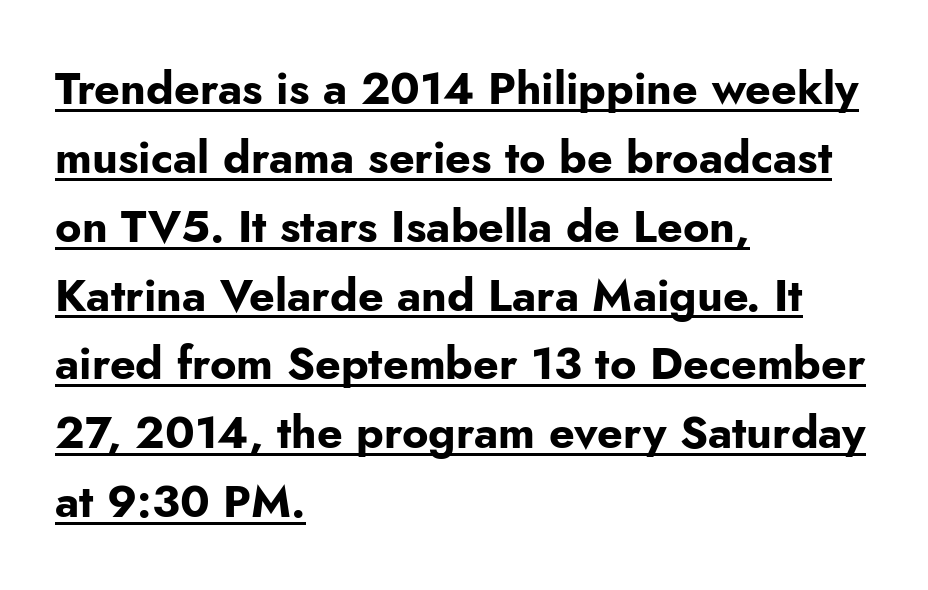
{"serif": "no", "italic": "no", "bold": "yes", "weight": "bold", "width": "normal", "stroke_contrast": "low", "x_height": "small", "monospaced": "no", "underline": "yes", "align": "left", "line_spacing": "normal", "line_spacing_ratio": 1.53, "letter_spacing": "normal", "letter_spacing_em": 0.0, "glyph_px": 45}
